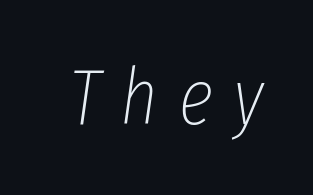
The area under the type is left untouched. A quiet, ordinary-to-light weight characterises the typeface. Varying glyph widths throughout — classic text-font behaviour. A typesetter would call this heavily tracked-out type. Looking at the ascenders, they clearly lean.
